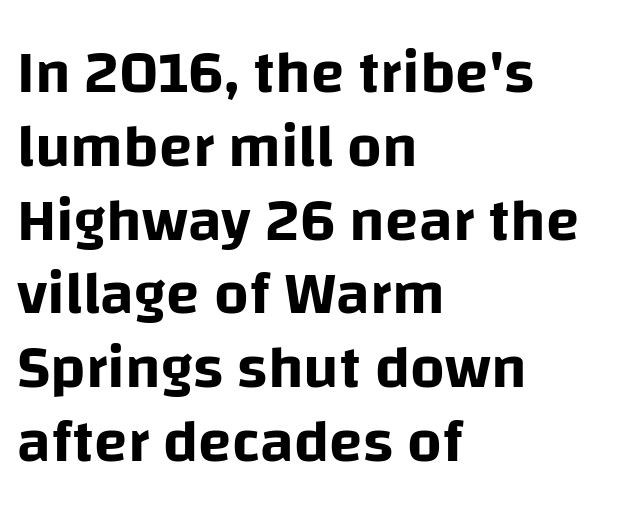
The rag falls on the right side of this text block. How are the letters spaced? Ordinarily, with no added tracking. Clear beneath every line of the passage. The passage shown is typed in a proportional face where columns would drift. The letters stand straight up with perfectly vertical stems.
